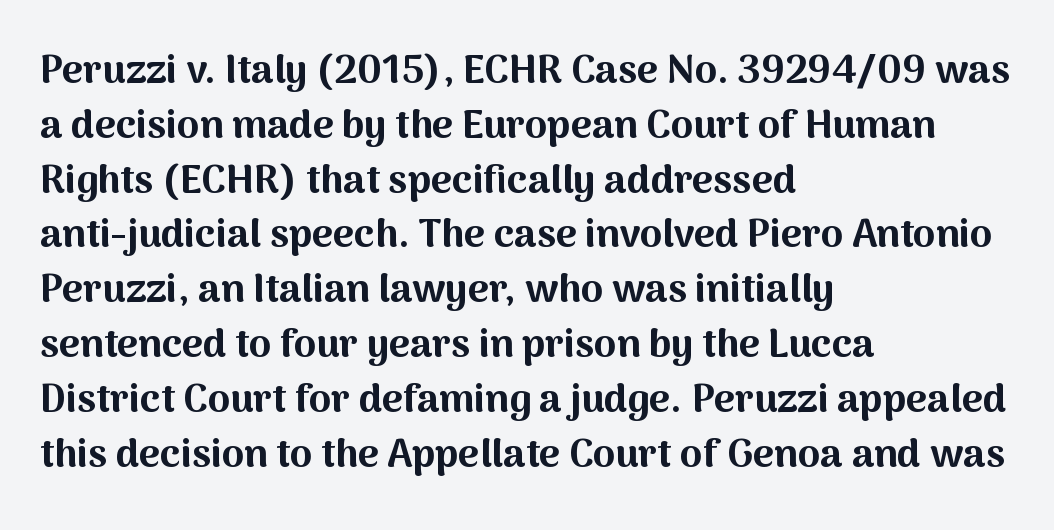
Nope, no serifs anywhere on these letters. Summary of vertical rhythm: regular, with standard interline spacing. Lines of text with bare space underneath. Looks like regular typesetting: each glyph gets only the width it needs. Horizontal alignment here is leftward, the default for most running prose. These lines were composed using upright roman letters.
